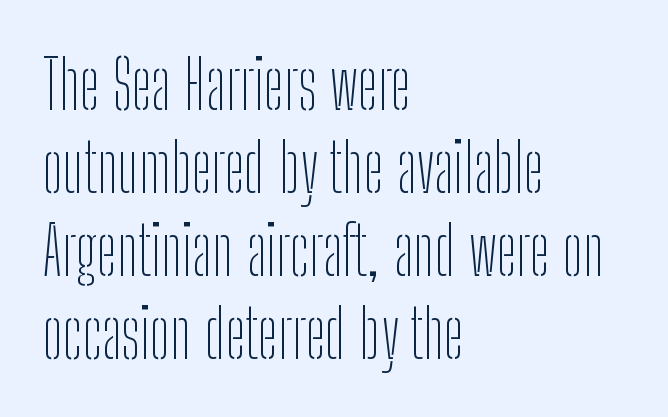
Examine the stroke ends and you'll find no serifs. Default kerning and tracking; the words read as compact shapes. It's the straight-up-and-down kind of type. Stroke mass is kept to a normal reading level or below. The words here are not underlined.
